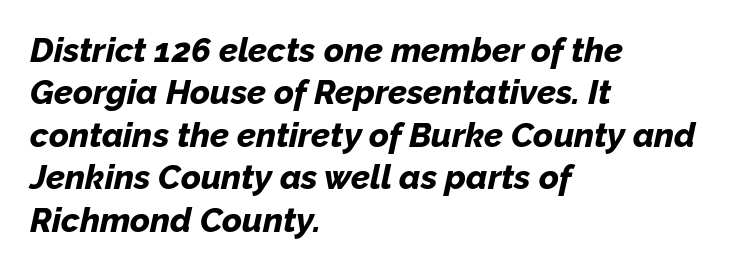
{"italic": "yes", "lean": "right", "slant_degrees": 12, "bold": "yes", "weight": "bold", "width": "normal", "stroke_contrast": "low", "x_height": "medium", "monospaced": "no", "underline": "no", "align": "left", "line_spacing": "normal", "line_spacing_ratio": 1.25, "letter_spacing": "normal", "letter_spacing_em": 0.0, "glyph_px": 34}
